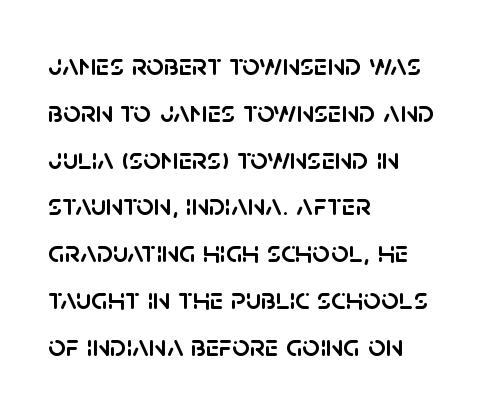
The image shows 31 px sans-serif type, upright; set left-aligned, normal line spacing (1.51x), normal letter spacing, not underlined; low stroke contrast and a large x-height.
